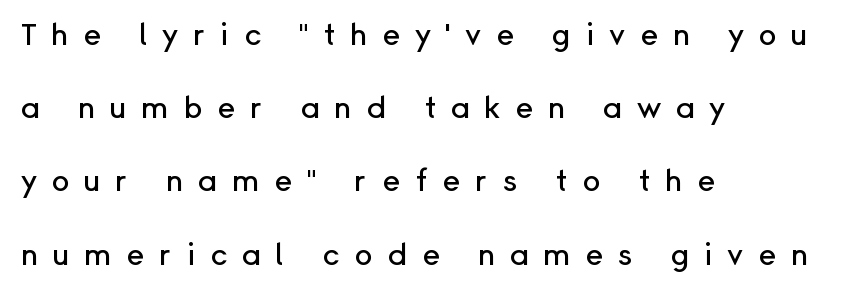
{"serif": "no", "italic": "no", "width": "normal", "stroke_contrast": "low", "x_height": "medium", "monospaced": "no", "underline": "no", "align": "left", "line_spacing": "loose", "line_spacing_ratio": 2.44, "letter_spacing": "wide", "letter_spacing_em": 0.49, "glyph_px": 30}
